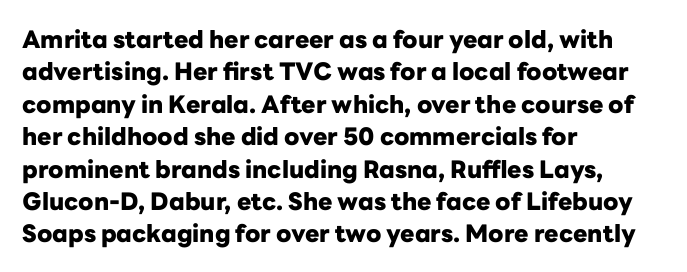
{"italic": "no", "bold": "yes", "underline": "no", "align": "left", "line_spacing": "normal", "line_spacing_ratio": 1.35, "letter_spacing": "normal", "letter_spacing_em": 0.0, "glyph_px": 24}
